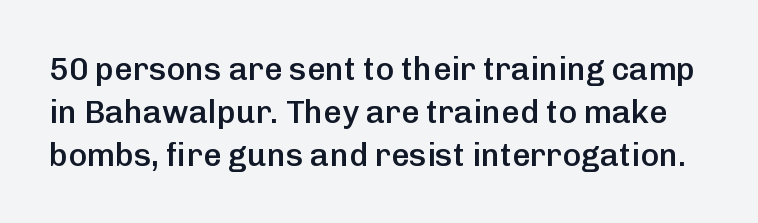
The image shows 32 px semibold sans-serif type, upright; set normal line spacing (1.34x), normal letter spacing, not underlined; low stroke contrast and a medium x-height.
